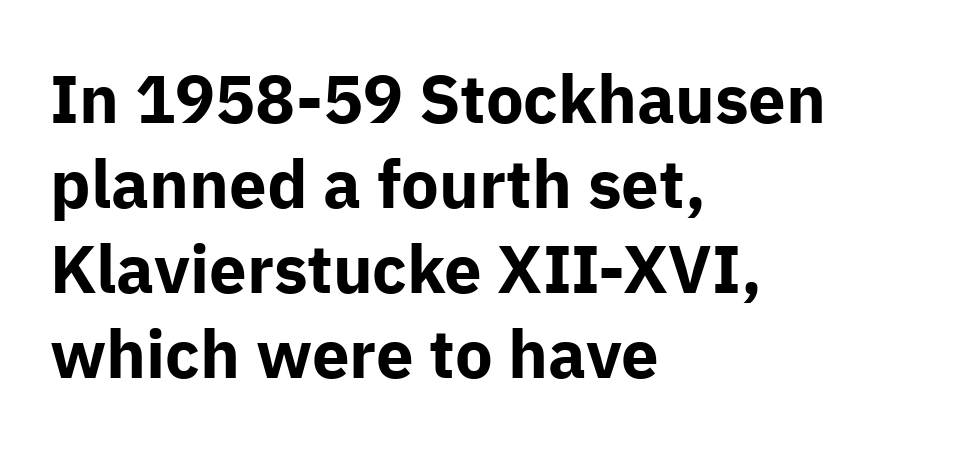
The image shows 67 px bold sans-serif type, upright; set left-aligned, normal line spacing (1.27x), normal letter spacing, not underlined; low stroke contrast and a medium x-height.
